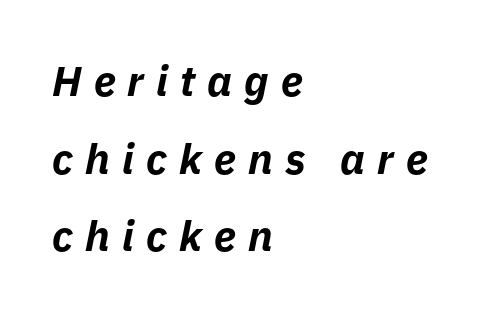
These lines have a slow, spaced-out rhythm from letter to letter. Plenty of ink on the page — the face is bold. If you drew a line through each stem, it would be angled. The space beneath each line is pristine and unruled. Teacher's note: observe the even left margin — that is flush-left alignment.
